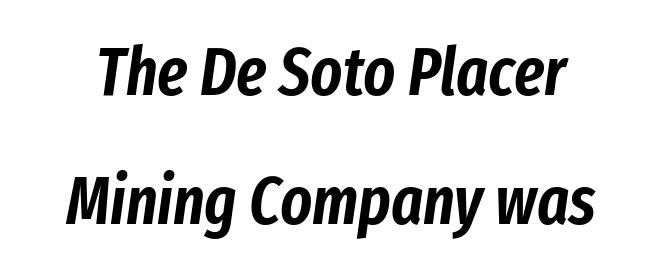
The image shows 67 px condensed type, italic (leaning right); set loose line spacing (1.93x), normal letter spacing, not underlined; low stroke contrast and a medium x-height.
